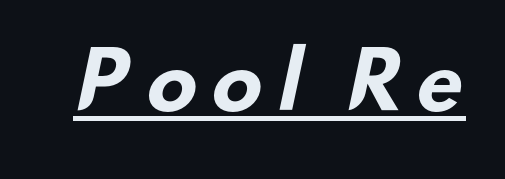
The image shows 78 px bold, wide sans-serif type; set underlined; low stroke contrast and a small x-height.
